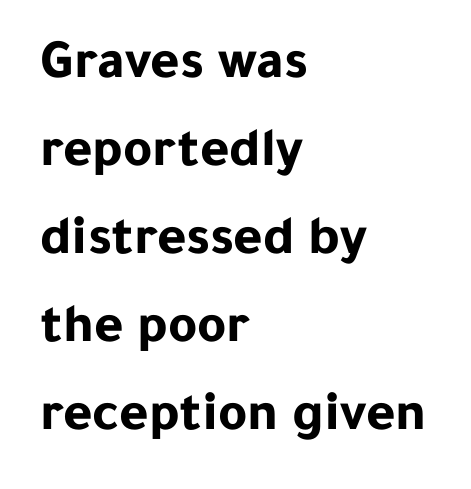
The image shows 56 px bold sans-serif type, upright; set left-aligned, normal line spacing (1.57x), normal letter spacing, not underlined; low stroke contrast and a medium x-height.
